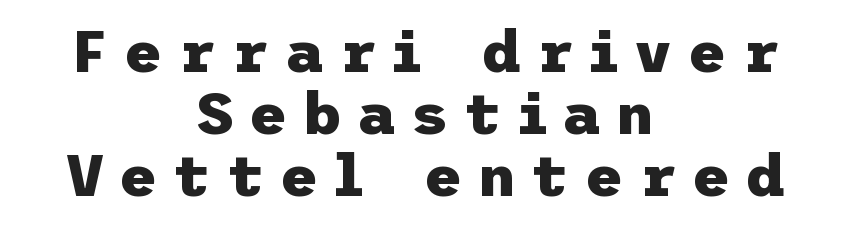
{"serif": "no", "italic": "no", "bold": "yes", "weight": "heavy", "width": "normal", "stroke_contrast": "low", "x_height": "medium", "underline": "no", "align": "center", "line_spacing": "tight", "line_spacing_ratio": 1.05, "letter_spacing": "wide", "letter_spacing_em": 0.26, "glyph_px": 59}
